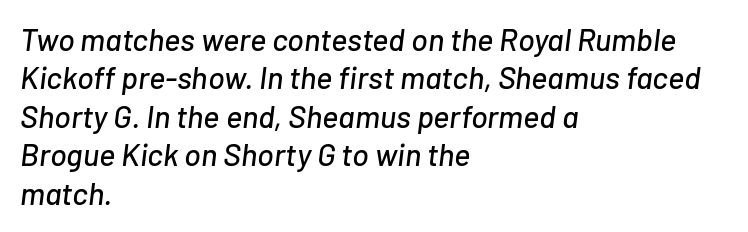
The image shows 31 px text type, italic (leaning right); set left-aligned, line spacing 1.24x, normal letter spacing, not underlined; low stroke contrast and a medium x-height.
